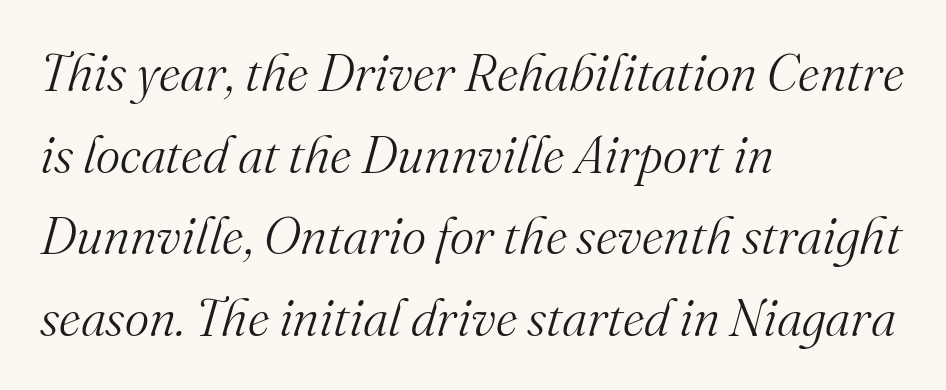
Spacing between characters is what you'd get straight out of the box. Leading matches the norm, producing a regular column. These lines were composed using italics. Typeset ragged right — the left edge is the straight one. The string is rendered with underlining switched off.
